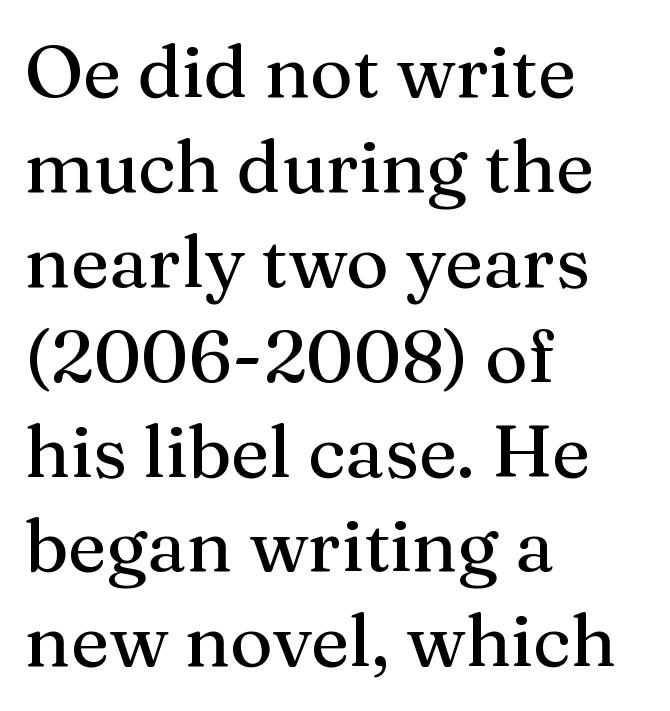
The rows are spaced the way most documents space them. Descender tails drop into unmarked territory. Is the block centered? No — it sits flush against the left margin. The lettering holds an erect, upright posture throughout. Tracking here is standard; glyphs follow each other at the usual distance.
